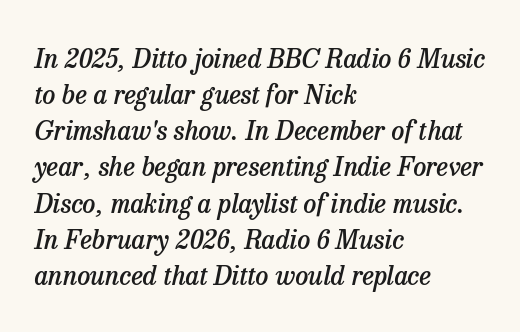
Q: Is the text bold? A: Semi-bold.
Q: Is the text italic (slanted)? A: Yes, it leans right by about 13 degrees.
Q: Is the text underlined? A: No.
Q: How is the paragraph aligned? A: Left-aligned.
Q: Is the spacing between letters normal or unusually wide? A: Normal.
Q: Is the spacing between lines tight, normal or loose? A: Normal.
